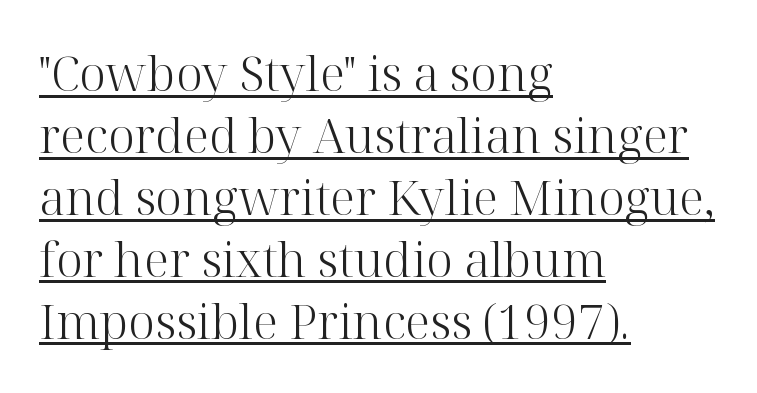
Q: Is the text bold? A: No.
Q: Is the text italic (slanted)? A: No, it is upright.
Q: Is the typeface a serif or a sans-serif typeface? A: Serif.
Q: Is the text underlined? A: Yes.
Q: How is the paragraph aligned? A: Left-aligned.
Q: Is the spacing between letters normal or unusually wide? A: Normal.
Q: Is the spacing between lines tight, normal or loose? A: Normal.
Q: Width (condensed, normal, or wide)? A: Normal.
Q: Stroke contrast? A: High.
Q: x-height? A: Medium.
Q: Monospaced? A: No.
